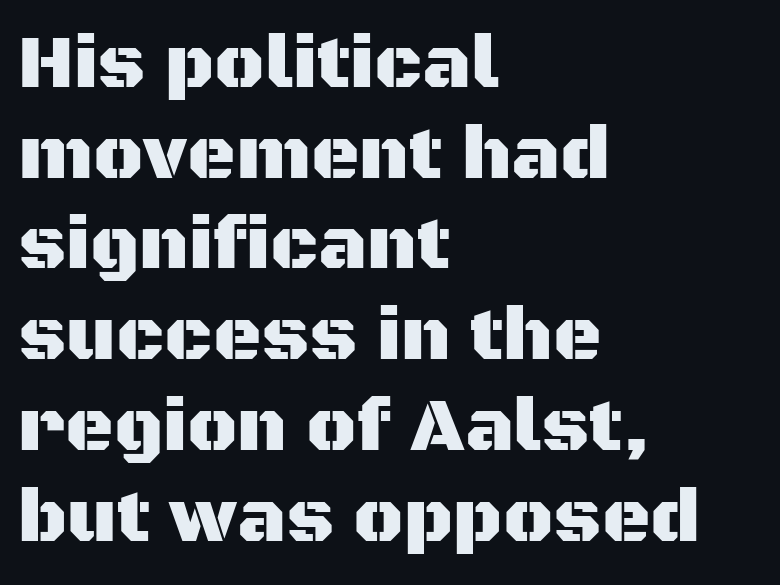
The image shows 75 px sans-serif type, upright; set left-aligned, line spacing 1.21x, normal letter spacing, not underlined; medium stroke contrast and a large x-height.
